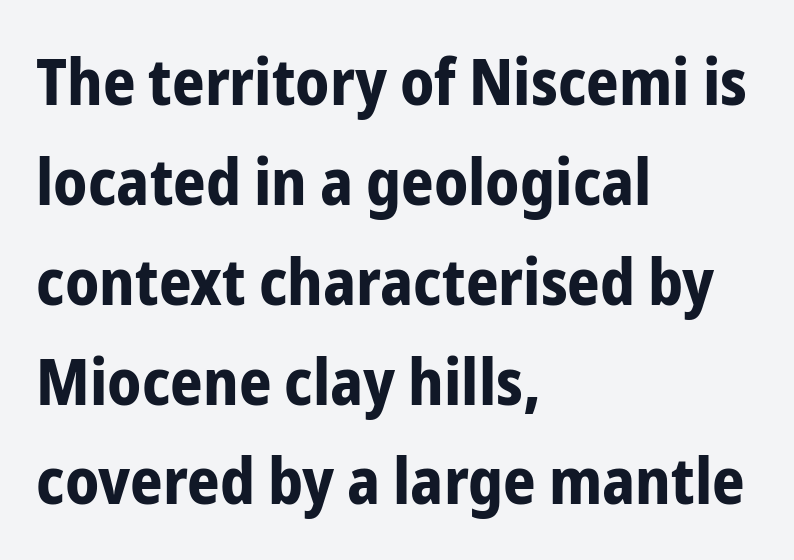
Looks like regular typesetting: each glyph gets only the width it needs. If you measured baseline to baseline, you'd find a middling distance. Reading down the block, your eye returns to a fixed left position each line. Compared with typical body copy, the letter spacing here is the same. No word sits above an underline.
